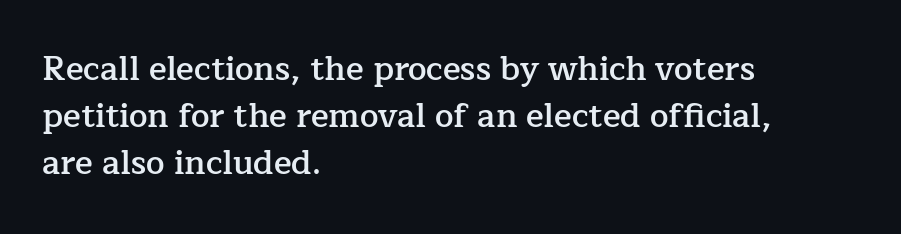
Looks like regular typesetting: each glyph gets only the width it needs. It's the straight-up-and-down kind of type. Is the type bold? Partly — it's a semibold, heavier than regular but not fully bold. The glyphs in this specimen are seriffed.
